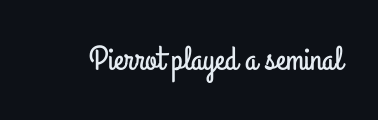
The passage shown is typeset with a sans-serif family. If you drew a line through each stem, it would be perfectly vertical. The rendering uses natural spacing where letterforms have individual widths. Short note: letters normally spaced. This rendering features lettering with no underline.
